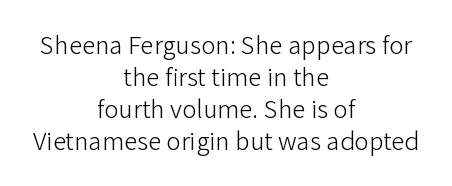
{"italic": "no", "bold": "no", "underline": "no", "align": "center", "line_spacing_ratio": 1.19, "letter_spacing": "normal", "letter_spacing_em": 0.0, "glyph_px": 27}
